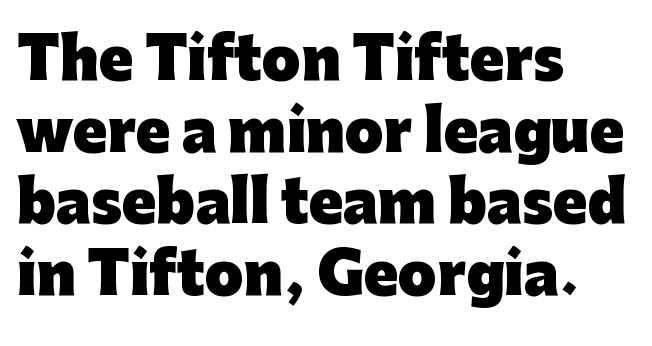
Short and long lines alike share a common starting point at left. Unmarked baselines from the first word to the last. The type family on display is of the sans-serif kind. Unlike italic type, these characters show no tilt at all.
